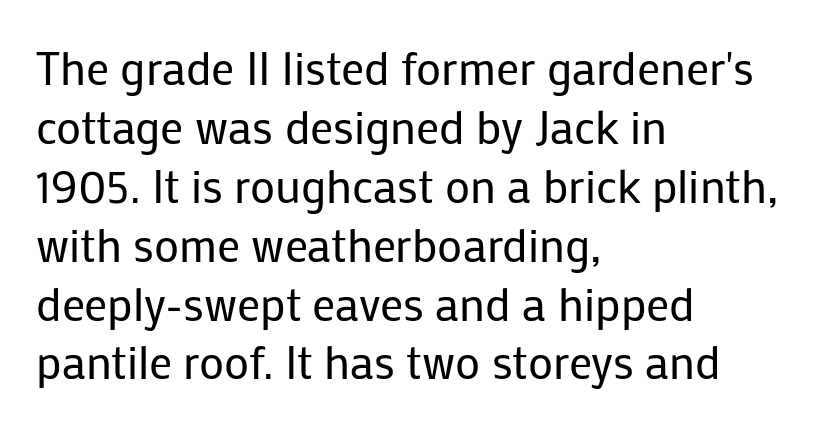
Designer's note — italics off, roman on. The leading is moderate, giving the passage an even texture. These lines are rendered in a variable-pitch font. Heft: none added — not bold. The passage shown is typeset with a sans-serif family. The foot of each line stays bare and open.
